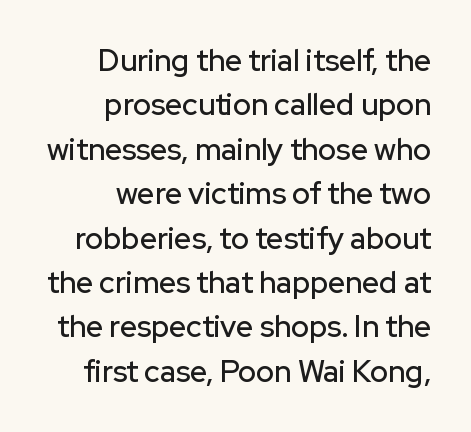
The image shows 30 px sans-serif type, upright; set right-aligned, normal line spacing (1.48x), normal letter spacing, not underlined; low stroke contrast and a medium x-height.
